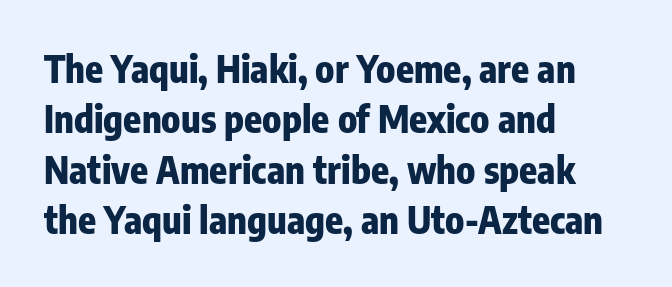
{"serif": "no", "italic": "no", "bold": "yes", "weight": "heavy", "width": "condensed", "stroke_contrast": "low", "x_height": "medium", "monospaced": "no", "underline": "no", "align": "left", "line_spacing": "normal", "line_spacing_ratio": 1.36, "letter_spacing": "normal", "letter_spacing_em": 0.0, "glyph_px": 37}
